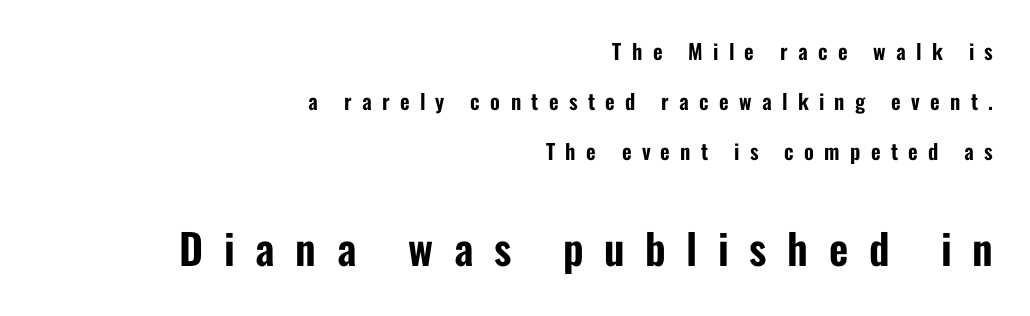
{"serif": "no", "italic": "no", "width": "condensed", "stroke_contrast": "low", "x_height": "medium", "monospaced": "no", "underline": "no", "align": "right", "line_spacing": "loose", "line_spacing_ratio": 2.39, "letter_spacing": "wide", "letter_spacing_em": 0.49, "larger_block": "second", "size_ratio": 2.0, "glyph_px": 42}
